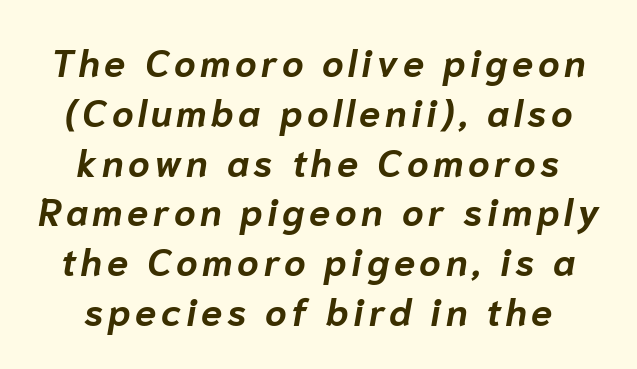
Q: Is the text bold? A: Yes.
Q: Is the text italic (slanted)? A: Yes, it leans right by about 10 degrees.
Q: Is the text underlined? A: No.
Q: Is the spacing between lines tight, normal or loose? A: Normal.
Q: Width (condensed, normal, or wide)? A: Normal.
Q: Stroke contrast? A: Low.
Q: x-height? A: Medium.
Q: Monospaced? A: No.
